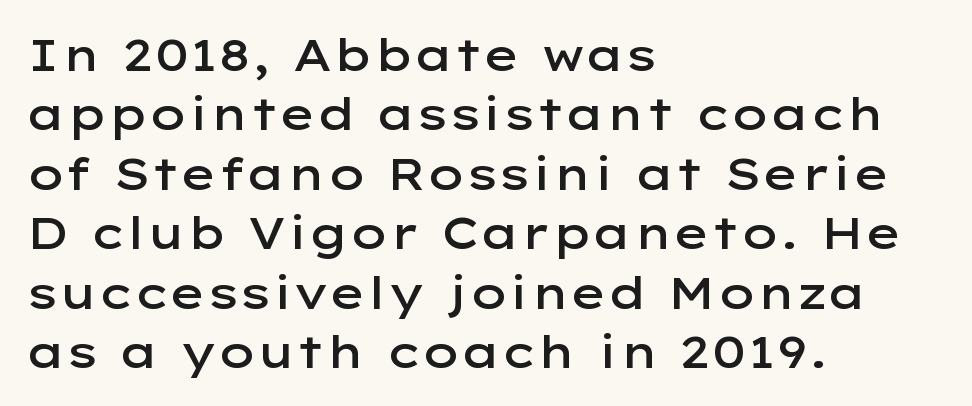
{"serif": "no", "italic": "no", "bold": "semi", "weight": "semibold", "width": "wide", "stroke_contrast": "low", "x_height": "medium", "monospaced": "no", "underline": "no", "align": "left", "line_spacing": "normal", "line_spacing_ratio": 1.32, "letter_spacing": "normal", "letter_spacing_em": 0.0, "glyph_px": 45}
